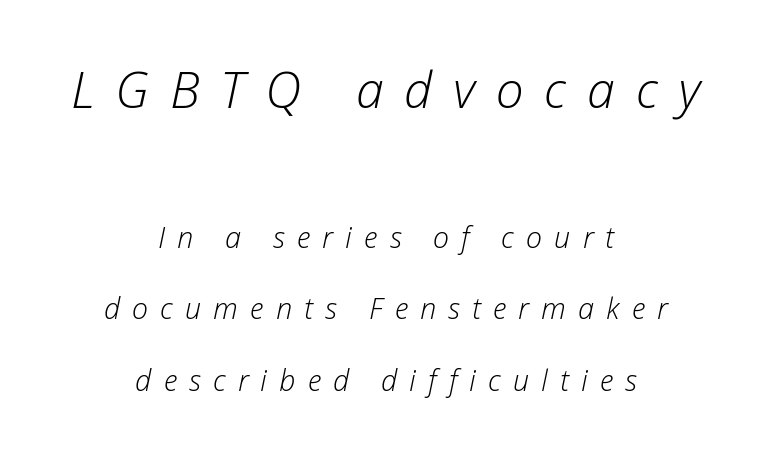
Q: Is the text bold? A: No.
Q: Is the text italic (slanted)? A: Yes, it leans right by about 12 degrees.
Q: Is the text underlined? A: No.
Q: How is the paragraph aligned? A: Centered.
Q: Is the spacing between letters normal or unusually wide? A: Unusually wide.
Q: Is the spacing between lines tight, normal or loose? A: Loose.
Q: Which block of text is set in a larger size, the first (top) or the second (bottom)? A: The first (top) one.
Q: Width (condensed, normal, or wide)? A: Normal.
Q: Stroke contrast? A: Low.
Q: x-height? A: Medium.
Q: Monospaced? A: No.
